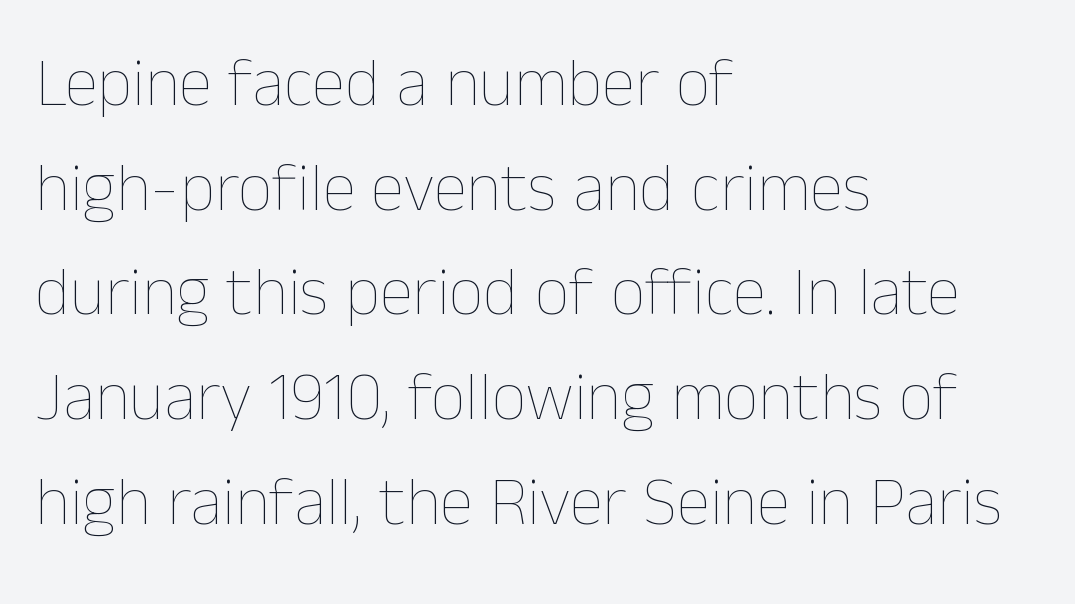
{"italic": "no", "bold": "no", "weight": "thin", "width": "normal", "stroke_contrast": "low", "x_height": "medium", "monospaced": "no", "underline": "no", "align": "left", "line_spacing": "normal", "line_spacing_ratio": 1.54, "letter_spacing": "normal", "letter_spacing_em": 0.0, "glyph_px": 68}
